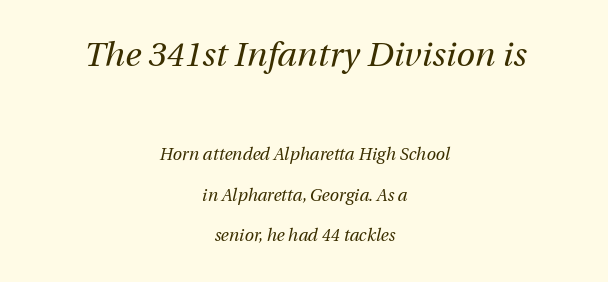
{"italic": "yes", "lean": "right", "slant_degrees": 12, "bold": "no", "weight": "regular", "width": "normal", "stroke_contrast": "medium", "x_height": "medium", "monospaced": "no", "underline": "no", "align": "center", "line_spacing": "loose", "line_spacing_ratio": 2.4, "letter_spacing": "normal", "letter_spacing_em": 0.0, "larger_block": "first", "size_ratio": 2.0, "glyph_px": 34}
